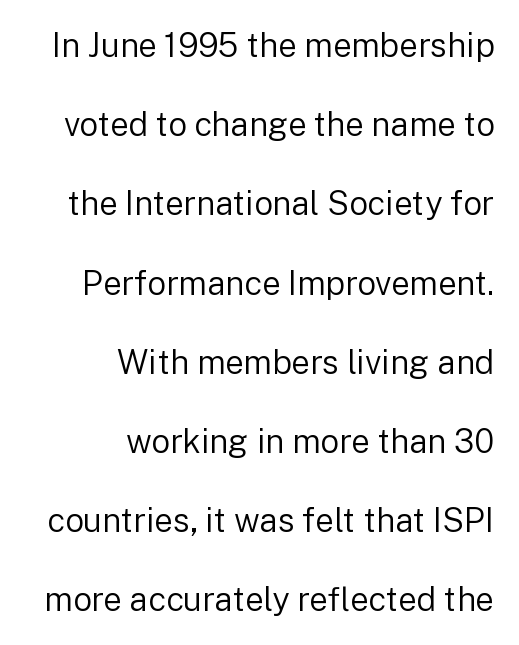
{"serif": "no", "italic": "no", "bold": "no", "weight": "regular", "width": "normal", "stroke_contrast": "low", "x_height": "medium", "monospaced": "no", "underline": "no", "align": "right", "line_spacing": "loose", "line_spacing_ratio": 2.4, "letter_spacing": "normal", "letter_spacing_em": 0.0, "glyph_px": 33}
